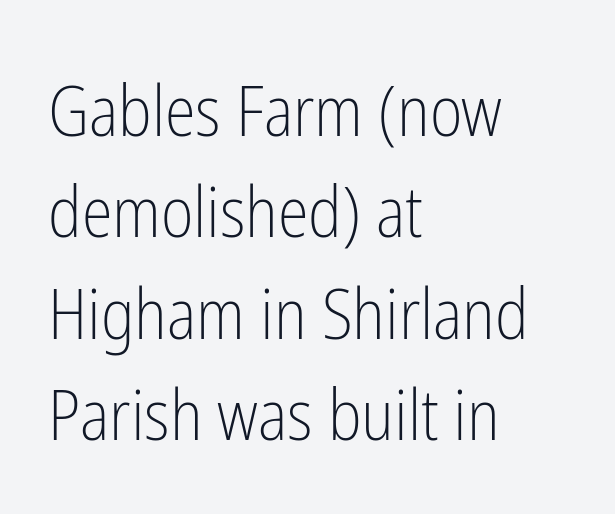
{"serif": "no", "italic": "no", "bold": "no", "weight": "light", "width": "condensed", "stroke_contrast": "low", "x_height": "medium", "monospaced": "no", "underline": "no", "align": "left", "line_spacing": "normal", "line_spacing_ratio": 1.45, "letter_spacing": "normal", "letter_spacing_em": 0.0, "glyph_px": 70}
